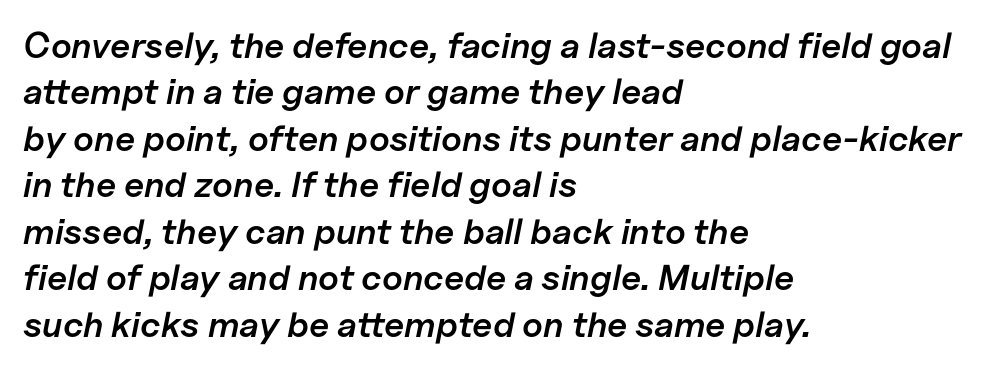
{"italic": "yes", "lean": "right", "slant_degrees": 11, "bold": "semi", "weight": "semibold", "width": "normal", "stroke_contrast": "low", "x_height": "medium", "monospaced": "no", "underline": "no", "align": "left", "line_spacing": "normal", "line_spacing_ratio": 1.29, "letter_spacing": "normal", "letter_spacing_em": 0.0, "glyph_px": 36}
